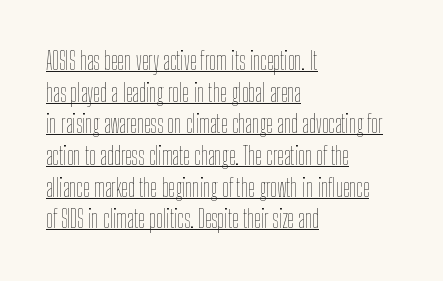
The image shows 24 px text type, upright; set left-aligned, normal line spacing (1.32x), normal letter spacing, underlined.
